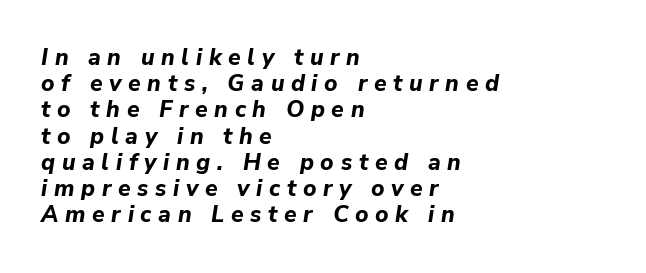
{"italic": "yes", "lean": "right", "slant_degrees": 9, "bold": "yes", "underline": "no", "align": "left", "line_spacing": "tight", "line_spacing_ratio": 1.14, "letter_spacing": "wide", "letter_spacing_em": 0.29, "glyph_px": 23}
